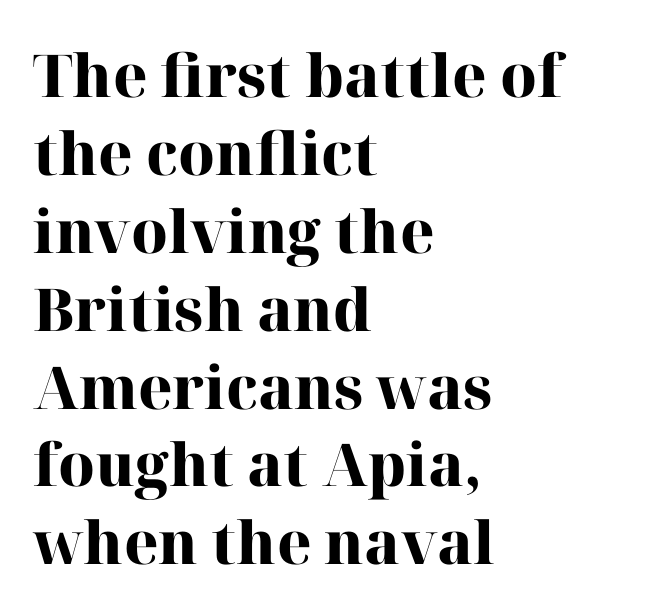
{"serif": "yes", "italic": "no", "bold": "yes", "weight": "heavy", "width": "normal", "stroke_contrast": "high", "x_height": "medium", "monospaced": "no", "underline": "no", "align": "left", "line_spacing": "normal", "line_spacing_ratio": 1.32, "letter_spacing": "normal", "letter_spacing_em": 0.0, "glyph_px": 59}
